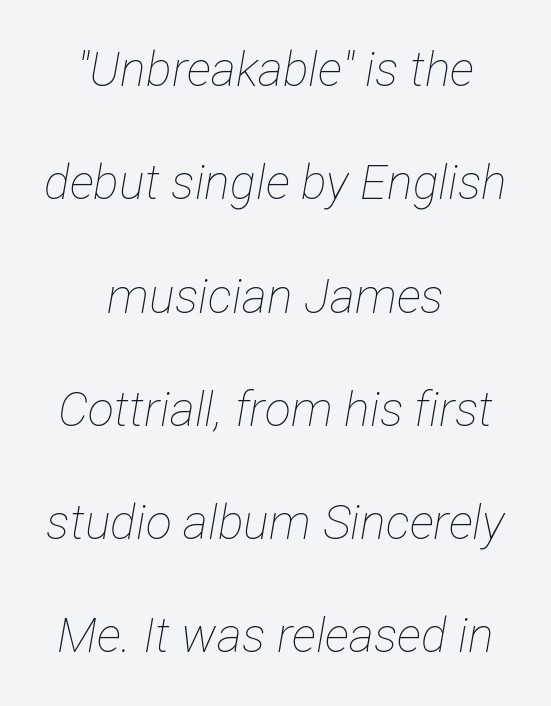
The image shows 48 px thin, condensed type, italic (leaning right); set centered, loose line spacing (2.36x), normal letter spacing, not underlined; low stroke contrast and a medium x-height.
